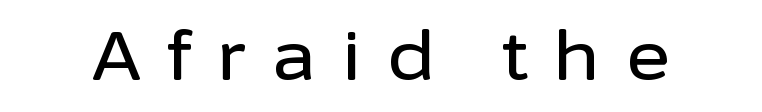
{"serif": "no", "italic": "no", "width": "normal", "stroke_contrast": "low", "x_height": "medium", "monospaced": "no", "underline": "no", "letter_spacing": "wide", "letter_spacing_em": 0.38, "glyph_px": 67}
